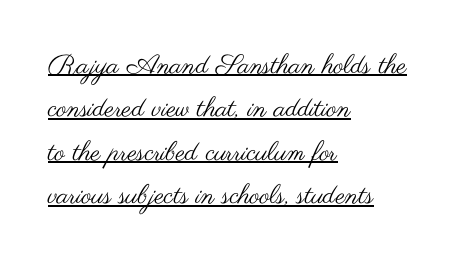
Q: Is the text bold? A: No.
Q: Is the text italic (slanted)? A: Yes.
Q: Is the text underlined? A: Yes.
Q: How is the paragraph aligned? A: Left-aligned.
Q: Is the spacing between letters normal or unusually wide? A: Normal.
Q: Is the spacing between lines tight, normal or loose? A: Normal.
